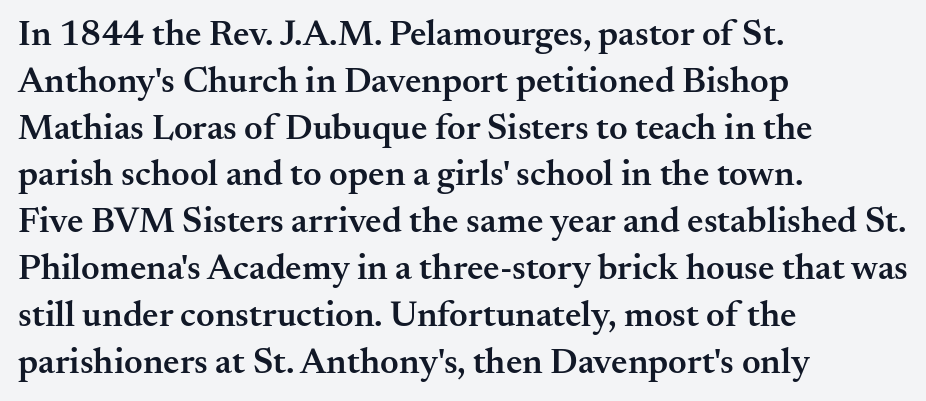
{"serif": "yes", "italic": "no", "bold": "semi", "weight": "semibold", "width": "normal", "stroke_contrast": "medium", "x_height": "small", "monospaced": "no", "underline": "no", "align": "left", "line_spacing": "normal", "line_spacing_ratio": 1.3, "letter_spacing": "normal", "letter_spacing_em": 0.0, "glyph_px": 36}
